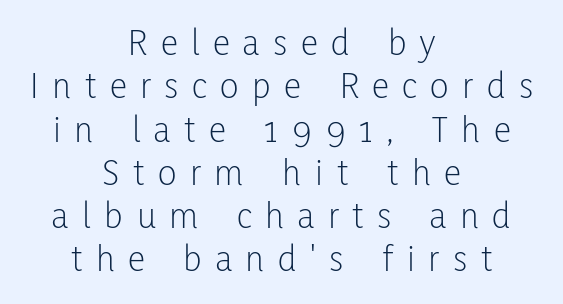
Students, observe: this is what under-led, compact text looks like. The specimen reads as upright at a glance. Alignment: centered. The font sits on the lighter half of the weight spectrum, regular included.
